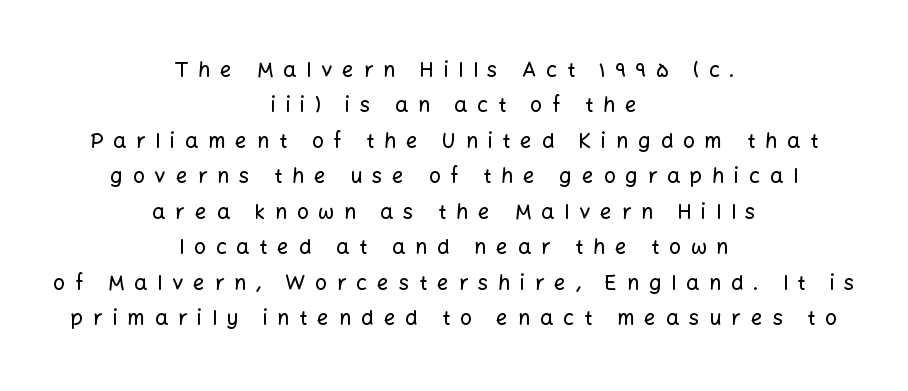
One-word summary of the alignment: center. These lines have a slow, spaced-out rhythm from letter to letter. Do the letters lean? They stand straight. Check the space under the baseline: it is left empty.
